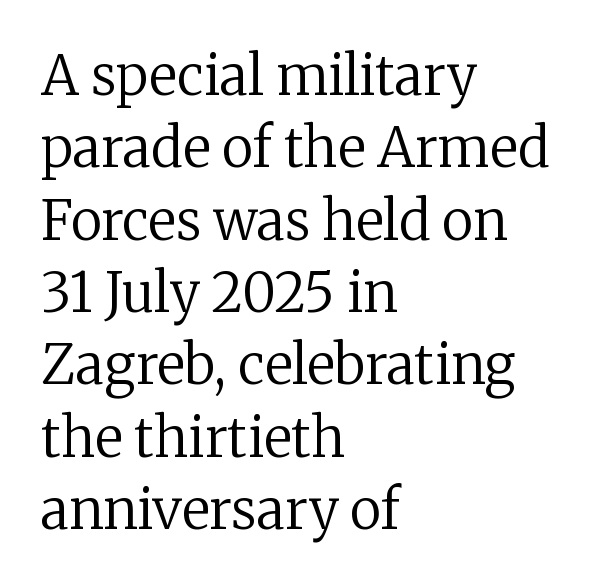
The image shows 54 px regular-weight serif type, upright; set left-aligned, normal line spacing (1.34x), normal letter spacing, not underlined; low stroke contrast and a medium x-height.
